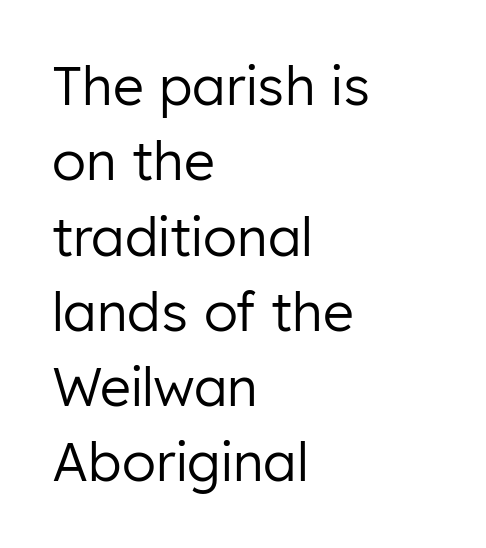
Is this a fixed-width face? No — the glyphs have proportional, varying widths. A typesetter would call this zero additional tracking. Nothing sits at the stroke ends, so this counts as sans-serif. The leading is moderate, giving the passage an even texture.
